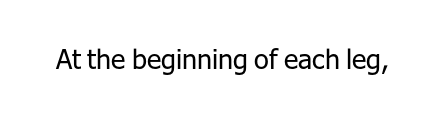
The image shows 27 px text type, upright; set normal letter spacing, not underlined.
